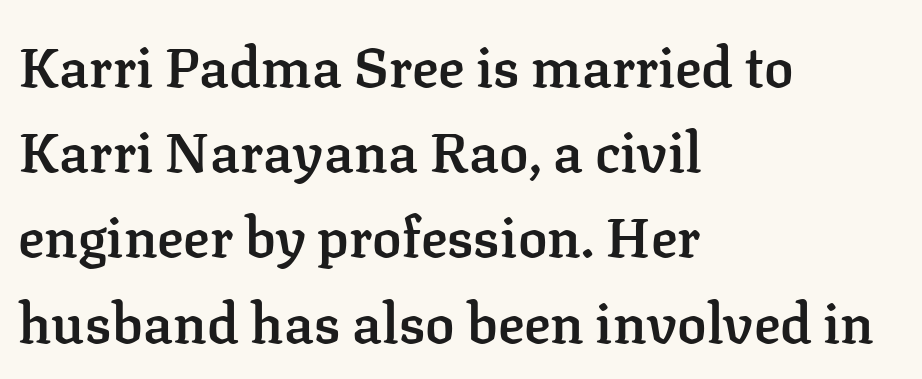
Q: Is the text bold? A: Semi-bold.
Q: Is the text italic (slanted)? A: No, it is upright.
Q: Is the typeface a serif or a sans-serif typeface? A: Serif.
Q: Is the text underlined? A: No.
Q: How is the paragraph aligned? A: Left-aligned.
Q: Is the spacing between letters normal or unusually wide? A: Normal.
Q: Is the spacing between lines tight, normal or loose? A: Normal.
Q: Width (condensed, normal, or wide)? A: Normal.
Q: Stroke contrast? A: Low.
Q: x-height? A: Medium.
Q: Monospaced? A: No.
